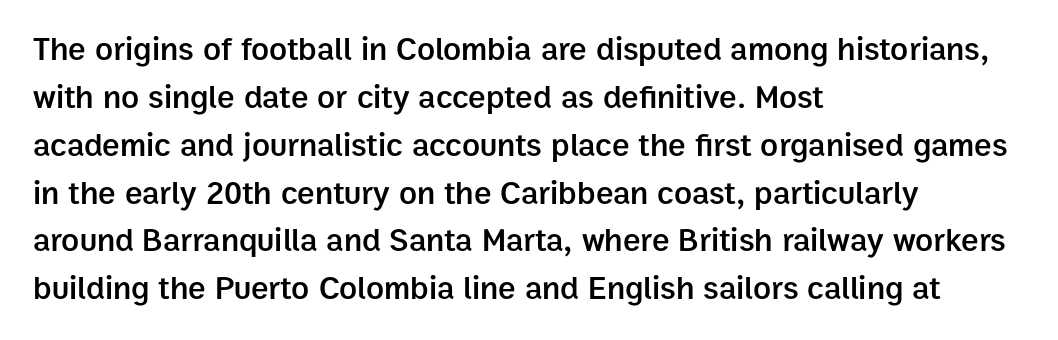
Q: Is the text bold? A: Semi-bold.
Q: Is the text italic (slanted)? A: No, it is upright.
Q: Is the typeface a serif or a sans-serif typeface? A: Sans-serif.
Q: Is the text underlined? A: No.
Q: How is the paragraph aligned? A: Left-aligned.
Q: Is the spacing between letters normal or unusually wide? A: Normal.
Q: Is the spacing between lines tight, normal or loose? A: Normal.
Q: Width (condensed, normal, or wide)? A: Normal.
Q: Stroke contrast? A: Low.
Q: x-height? A: Medium.
Q: Monospaced? A: No.
